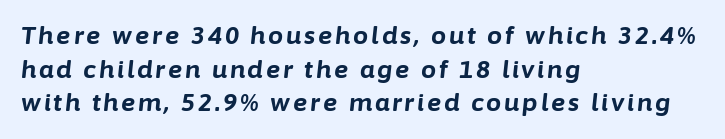
{"italic": "yes", "lean": "right", "slant_degrees": 6, "bold": "yes", "underline": "no", "align": "left", "line_spacing": "normal", "line_spacing_ratio": 1.4, "glyph_px": 24}
